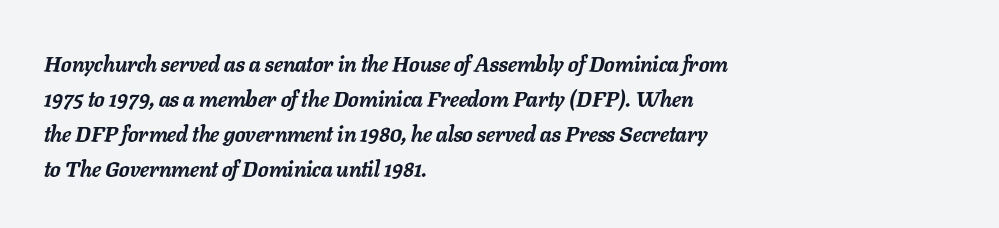
The image shows 22 px bold type, italic (leaning right); set left-aligned, normal line spacing (1.59x), normal letter spacing, not underlined.
